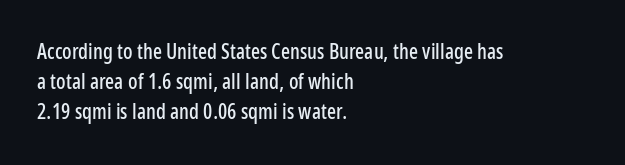
{"italic": "no", "underline": "no", "align": "left", "line_spacing": "normal", "line_spacing_ratio": 1.44, "letter_spacing": "normal", "letter_spacing_em": 0.0, "glyph_px": 21}
